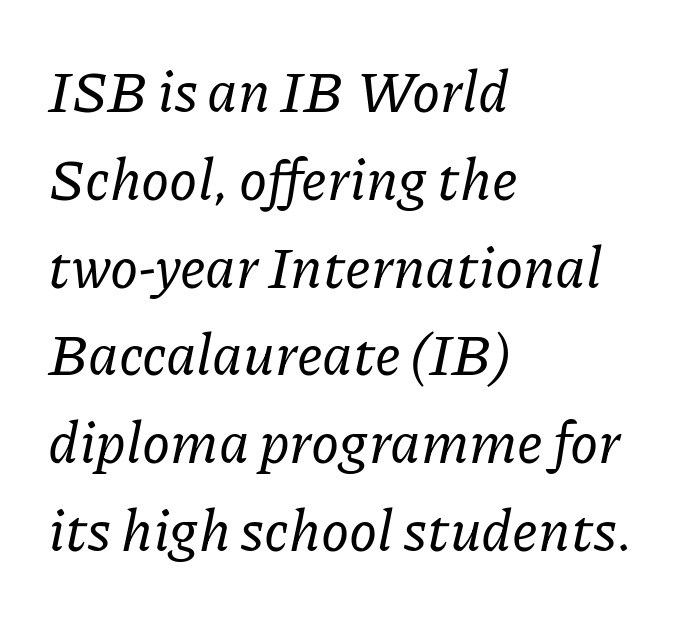
Horizontal alignment here is leftward, the default for most running prose. Rule under the text: the space is simply empty. Words appear dense and cohesive because spacing is normal. Classification — serif. Each letter keeps its own natural width here, so spacing adapts to shape. The rendering uses a moderate line-height, typical for paragraphs.
